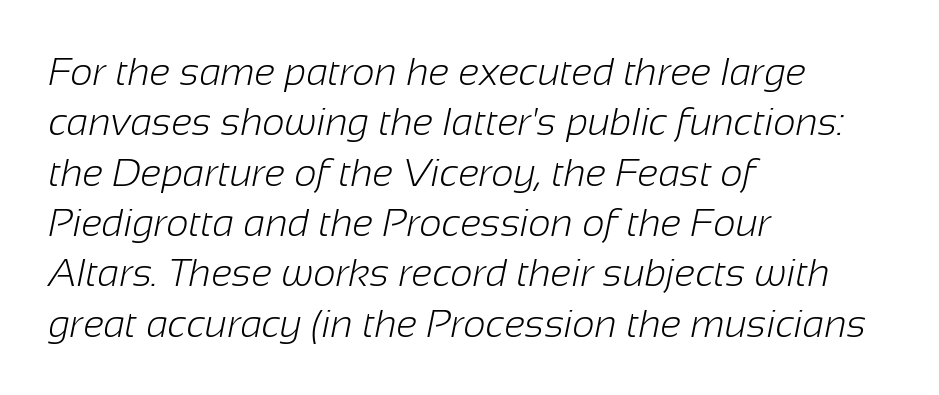
Regarding serifs, this sample does without them. Type without underlining. Is the letter spacing exaggerated? No — it looks like the ordinary default. Do the characters align in a grid? No, the font is proportional.
